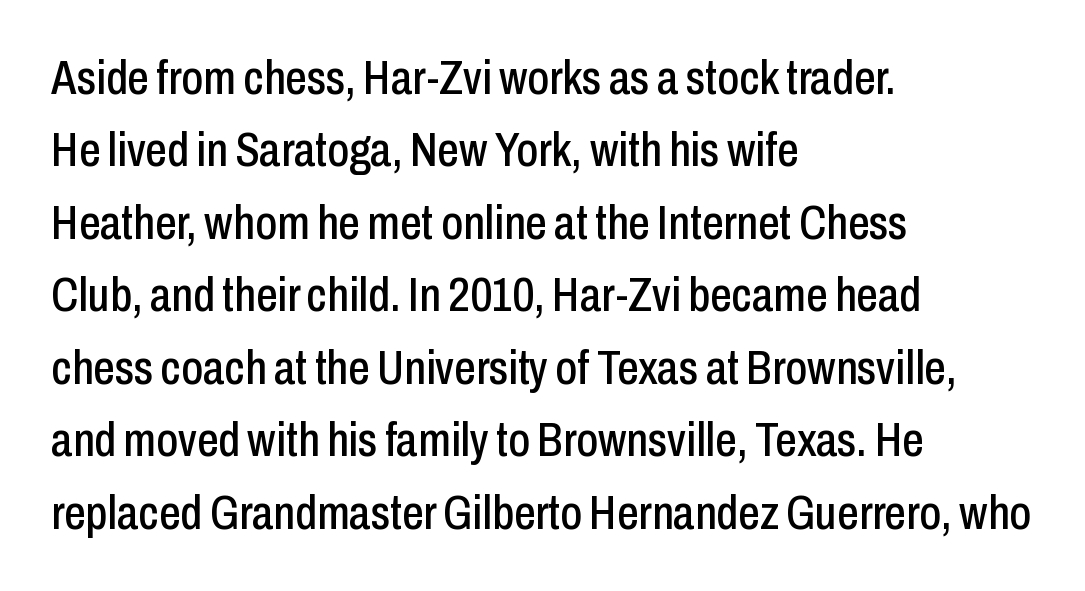
{"serif": "no", "italic": "no", "width": "condensed", "stroke_contrast": "low", "x_height": "medium", "monospaced": "no", "underline": "no", "align": "left", "line_spacing": "normal", "line_spacing_ratio": 1.51, "letter_spacing": "normal", "letter_spacing_em": 0.0, "glyph_px": 48}
